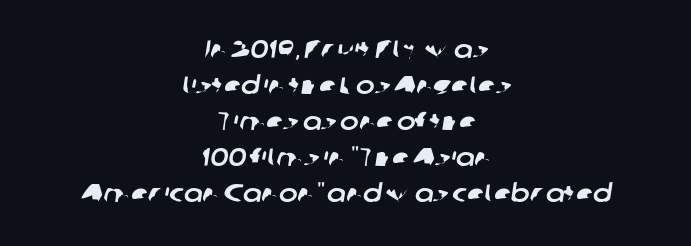
The image shows 25 px text type; set centered, normal line spacing (1.44x), normal letter spacing, not underlined.
